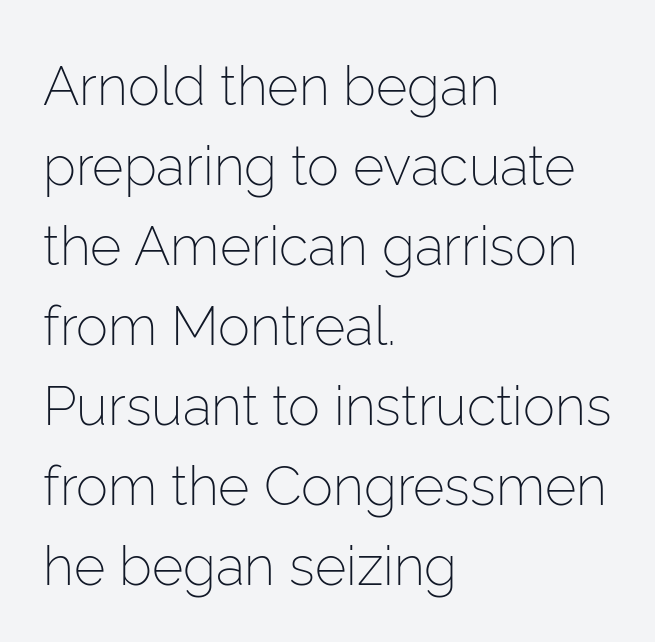
The image shows 54 px light sans-serif type, upright; set left-aligned, normal line spacing (1.48x), normal letter spacing, not underlined; low stroke contrast and a medium x-height.
